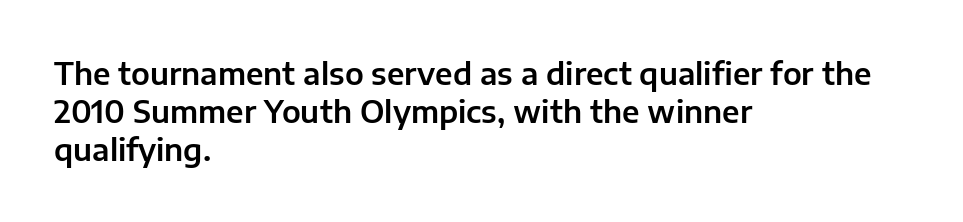
The image shows 30 px sans-serif type, upright; set left-aligned, normal line spacing (1.26x), normal letter spacing, not underlined; low stroke contrast and a medium x-height.
